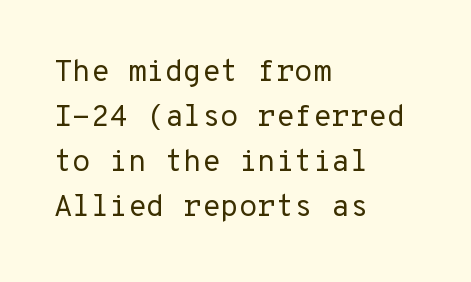
No chunkiness to these letters — they're not bold. The words here are not underlined. Nobody touched the tracking dial on this one. The rendering anchors every line to the left-hand side. Examine the stroke ends and you'll find no serifs. It's the straight-up-and-down kind of type.
